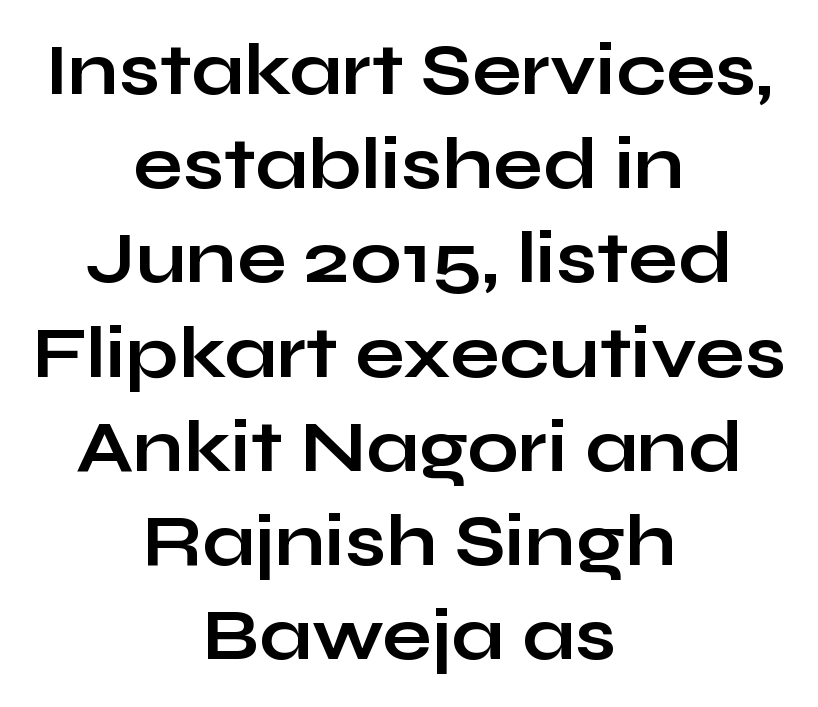
The letters advance in unequal steps, a hallmark of proportional type. The letters are bold, with thick, heavy strokes. The designer went with a sans here, leaving each stem footless. Designer's note — italics off, roman on.
